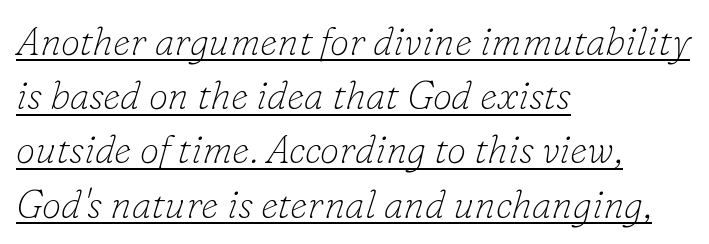
The typesetter chose a ragged-right arrangement here. Unlike a clean sans, this face finishes its strokes with serifs. The passage shown stacks its lines at a standard gap. Looks like regular typesetting: each glyph gets only the width it needs.
